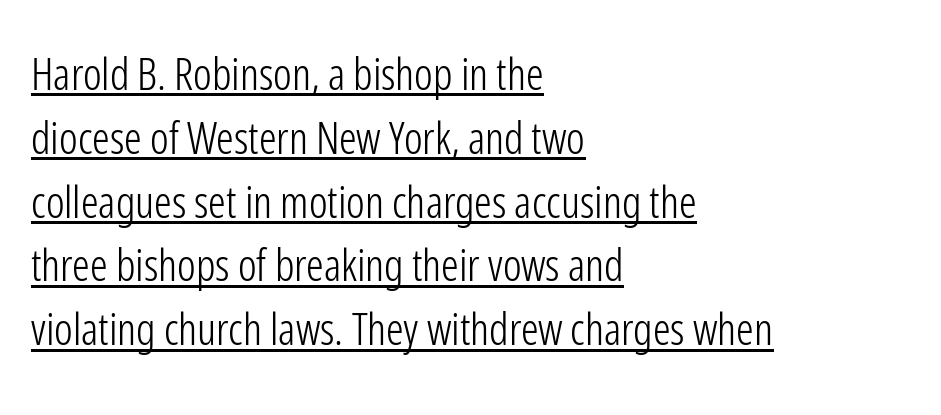
Look at the bottom of the vertical strokes: they stop flat, with no serifs. Short note: letters normally spaced. What decoration does the sample have? An underline. Typeset ragged right — the left edge is the straight one.
